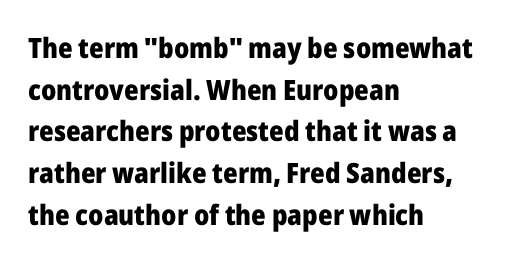
Layout note: lines flush left. Underline: absent. Does the lettering tilt? It doesn't — this is upright. The letters are bold, with thick, heavy strokes. Quick note: interline space is typical. The text was rendered using a sans face with plain stroke endings.
